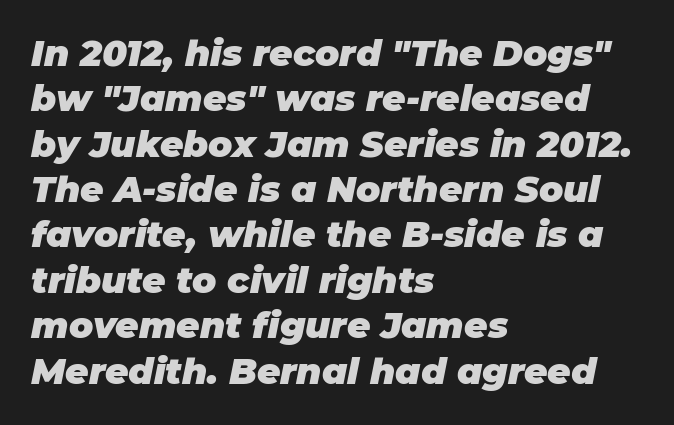
The image shows 36 px heavy type, italic (leaning right); set left-aligned, normal line spacing (1.26x), normal letter spacing, not underlined; low stroke contrast and a large x-height.
